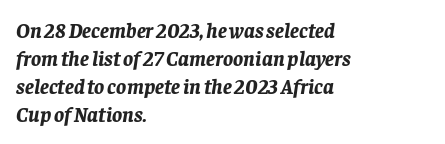
Q: Is the text bold? A: Yes.
Q: Is the text italic (slanted)? A: Yes, it leans right by about 8 degrees.
Q: Is the text underlined? A: No.
Q: How is the paragraph aligned? A: Left-aligned.
Q: Is the spacing between letters normal or unusually wide? A: Normal.
Q: Is the spacing between lines tight, normal or loose? A: Normal.
